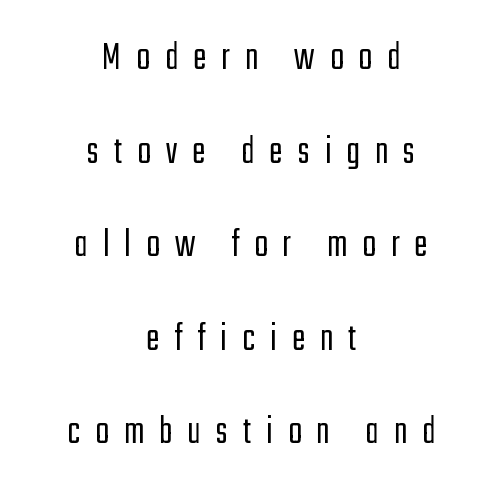
Q: Is the text bold? A: No.
Q: Is the text italic (slanted)? A: No, it is upright.
Q: Is the typeface a serif or a sans-serif typeface? A: Sans-serif.
Q: Is the text underlined? A: No.
Q: How is the paragraph aligned? A: Centered.
Q: Is the spacing between letters normal or unusually wide? A: Unusually wide.
Q: Is the spacing between lines tight, normal or loose? A: Loose.
Q: Width (condensed, normal, or wide)? A: Condensed.
Q: Stroke contrast? A: Low.
Q: x-height? A: Medium.
Q: Monospaced? A: No.
